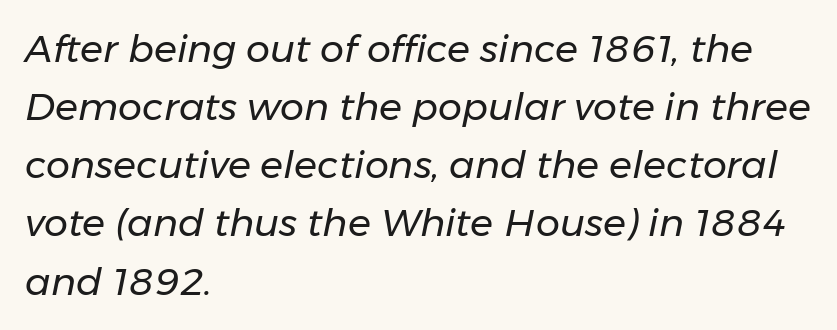
The image shows 38 px regular-weight type, italic (leaning right); set left-aligned, normal line spacing (1.53x), normal letter spacing, not underlined; low stroke contrast and a medium x-height.
